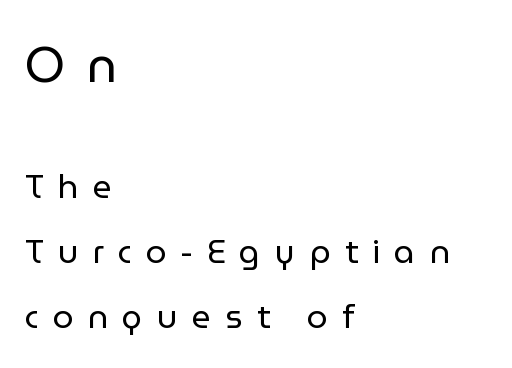
The image shows 49 px regular-weight sans-serif type, upright; set left-aligned, loose line spacing (1.96x), unusually wide letter spacing (+0.43 em), not underlined; the first (top) block is 1.48x larger; low stroke contrast and a medium x-height.
